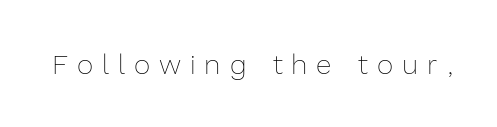
{"italic": "no", "bold": "no", "weight": "thin", "width": "normal", "x_height": "medium", "monospaced": "no", "underline": "no", "letter_spacing": "wide", "letter_spacing_em": 0.32, "glyph_px": 28}
